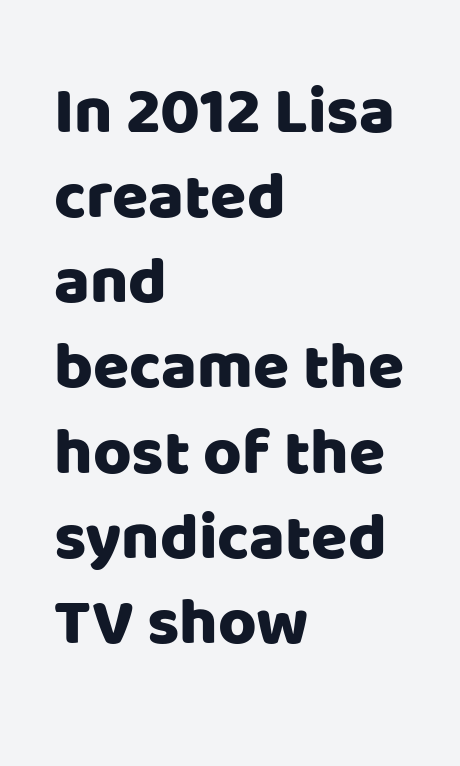
The image shows 66 px sans-serif type, upright; set left-aligned, normal line spacing (1.29x), normal letter spacing, not underlined; low stroke contrast and a large x-height.
